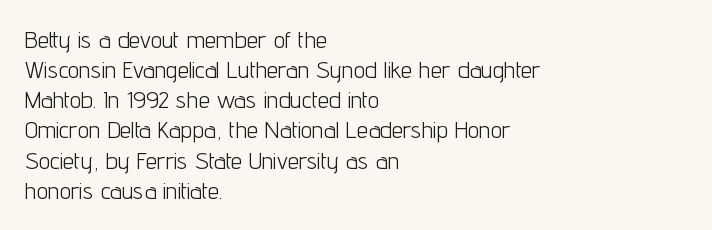
{"italic": "no", "bold": "no", "underline": "no", "align": "left", "line_spacing": "normal", "line_spacing_ratio": 1.31, "letter_spacing": "normal", "letter_spacing_em": 0.0, "glyph_px": 23}
